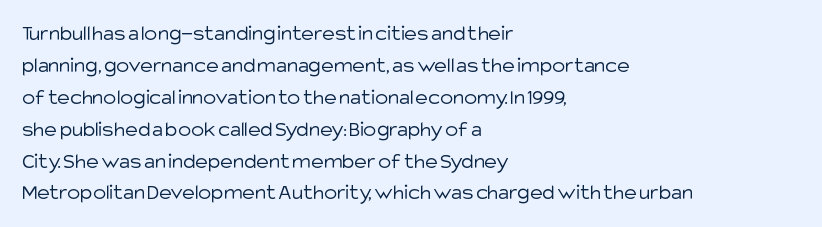
{"italic": "no", "bold": "no", "underline": "no", "align": "left", "line_spacing": "normal", "line_spacing_ratio": 1.45, "letter_spacing": "normal", "letter_spacing_em": 0.0, "glyph_px": 22}
